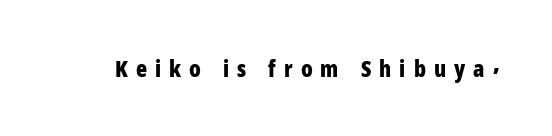
{"italic": "no", "bold": "yes", "underline": "no", "letter_spacing": "wide", "letter_spacing_em": 0.35, "glyph_px": 23}
